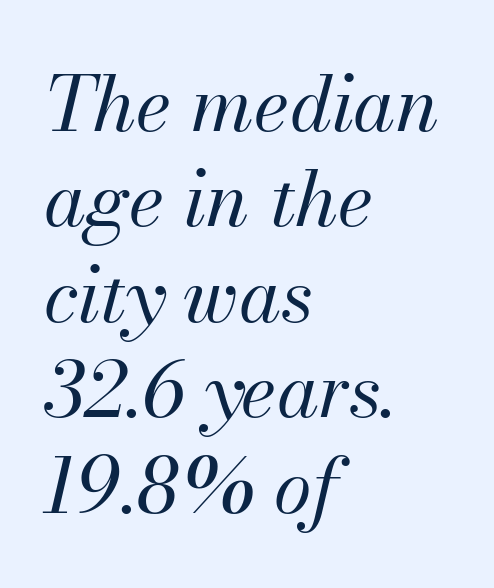
The image shows 77 px regular-weight type, italic (leaning right); set left-aligned, line spacing 1.24x, normal letter spacing, not underlined; medium stroke contrast and a small x-height.
